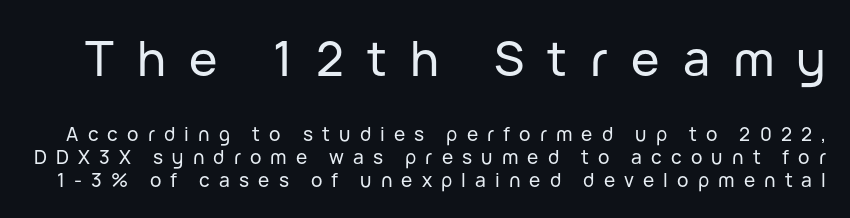
The image shows 48 px sans-serif type, upright; set line spacing 1.21x, unusually wide letter spacing (+0.48 em), not underlined; the first (top) block is 2.53x larger; low stroke contrast and a medium x-height.
